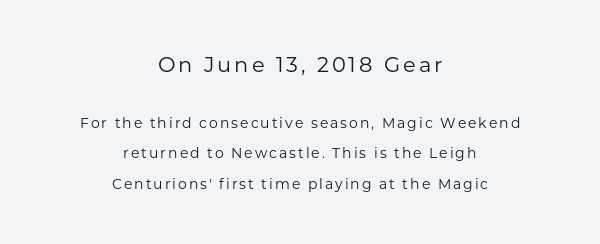
The image shows 21 px text type, upright; set centered, loose line spacing (2.18x), not underlined; the first (top) block is 1.5x larger.
